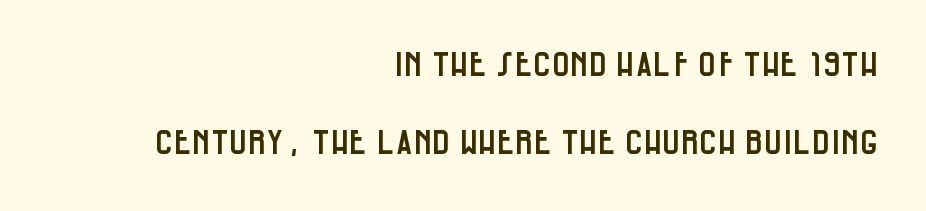
{"serif": "no", "italic": "no", "width": "condensed", "stroke_contrast": "low", "x_height": "large", "monospaced": "no", "underline": "no", "align": "right", "line_spacing": "loose", "line_spacing_ratio": 2.36, "letter_spacing": "normal", "letter_spacing_em": 0.0, "glyph_px": 33}
